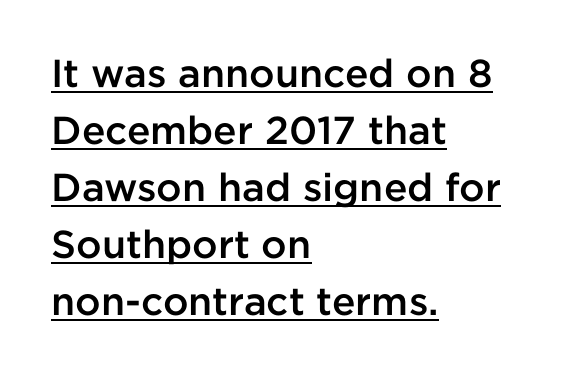
{"serif": "no", "italic": "no", "bold": "semi", "weight": "semibold", "width": "normal", "stroke_contrast": "low", "x_height": "medium", "monospaced": "no", "underline": "yes", "align": "left", "line_spacing": "normal", "line_spacing_ratio": 1.46, "letter_spacing": "normal", "letter_spacing_em": 0.0, "glyph_px": 39}
